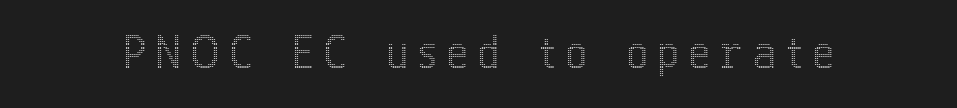
{"italic": "no", "width": "condensed", "x_height": "medium", "monospaced": "no", "underline": "no", "letter_spacing": "wide", "letter_spacing_em": 0.24, "glyph_px": 44}
